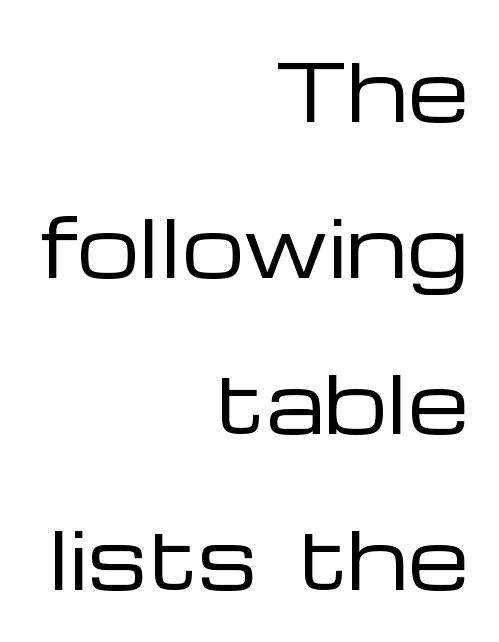
Q: Is the text bold? A: No.
Q: Is the text italic (slanted)? A: No, it is upright.
Q: Is the typeface a serif or a sans-serif typeface? A: Sans-serif.
Q: Is the text underlined? A: No.
Q: How is the paragraph aligned? A: Right-aligned.
Q: Is the spacing between letters normal or unusually wide? A: Normal.
Q: Is the spacing between lines tight, normal or loose? A: Loose.
Q: Width (condensed, normal, or wide)? A: Wide.
Q: Stroke contrast? A: Low.
Q: x-height? A: Medium.
Q: Monospaced? A: No.
